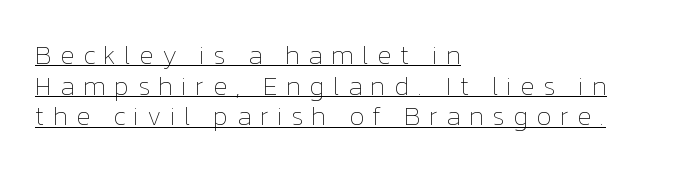
The image shows 26 px text type, upright; set left-aligned, line spacing 1.18x, unusually wide letter spacing (+0.32 em), underlined.
